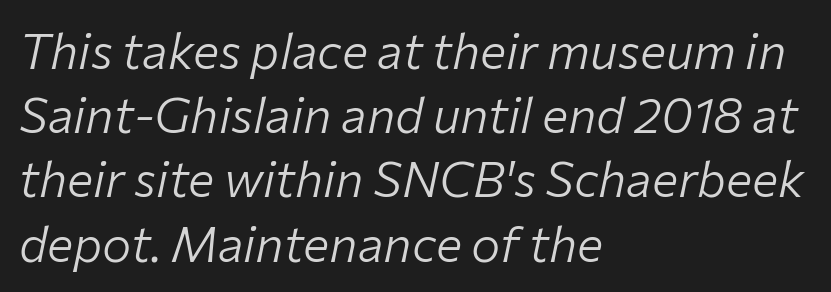
Horizontally, the lines are justified to the leading edge only. The whole block is typeset with a tilt. If you measured baseline to baseline, you'd find a middling distance. Only glyphs here, with clear space below each row.
